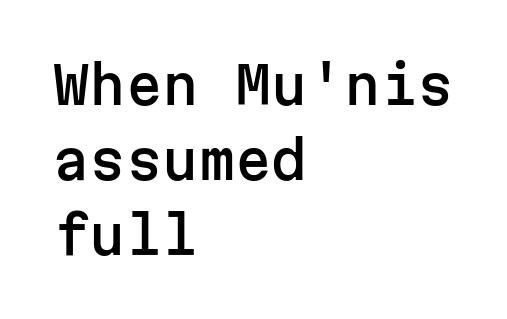
{"serif": "no", "italic": "no", "width": "normal", "stroke_contrast": "low", "x_height": "medium", "monospaced": "yes", "underline": "no", "align": "left", "line_spacing": "normal", "line_spacing_ratio": 1.44, "letter_spacing": "normal", "letter_spacing_em": 0.0, "glyph_px": 52}
